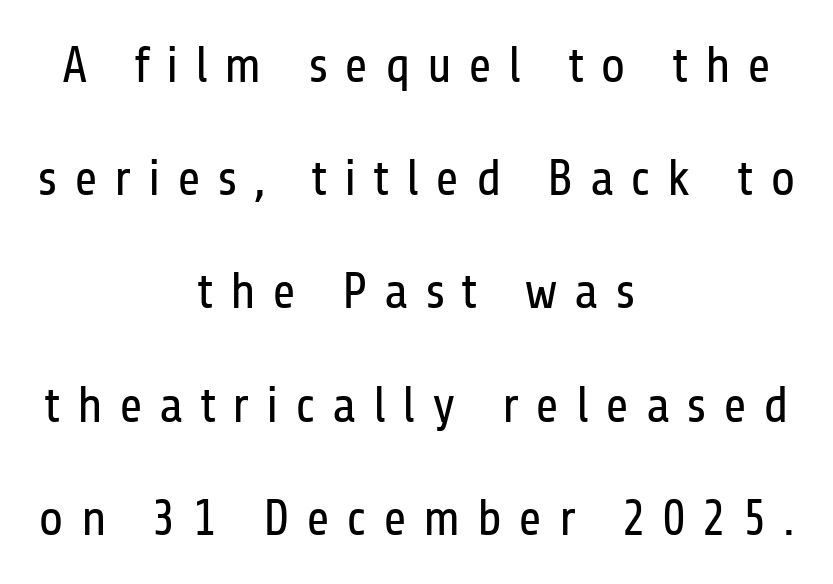
Q: Is the text bold? A: No.
Q: Is the text italic (slanted)? A: No, it is upright.
Q: Is the typeface a serif or a sans-serif typeface? A: Sans-serif.
Q: Is the text underlined? A: No.
Q: How is the paragraph aligned? A: Centered.
Q: Is the spacing between letters normal or unusually wide? A: Unusually wide.
Q: Is the spacing between lines tight, normal or loose? A: Loose.
Q: Width (condensed, normal, or wide)? A: Condensed.
Q: Stroke contrast? A: Low.
Q: x-height? A: Medium.
Q: Monospaced? A: No.
